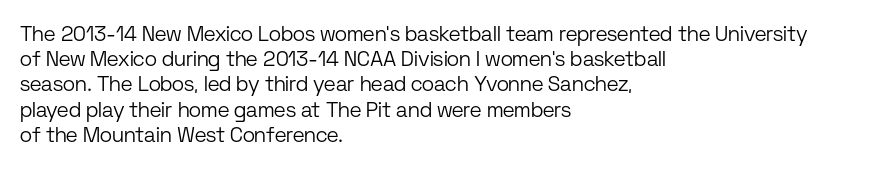
The image shows 21 px text type, upright; set left-aligned, line spacing 1.2x, normal letter spacing, not underlined.
